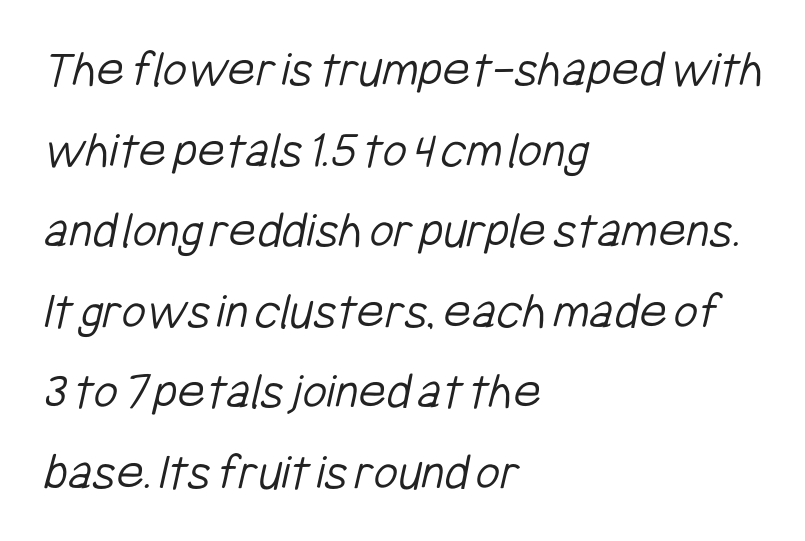
Q: Is the text bold? A: No.
Q: Is the typeface a serif or a sans-serif typeface? A: Sans-serif.
Q: Is the text underlined? A: No.
Q: How is the paragraph aligned? A: Left-aligned.
Q: Is the spacing between letters normal or unusually wide? A: Normal.
Q: Is the spacing between lines tight, normal or loose? A: Normal.
Q: Width (condensed, normal, or wide)? A: Condensed.
Q: Stroke contrast? A: Low.
Q: x-height? A: Medium.
Q: Monospaced? A: No.
